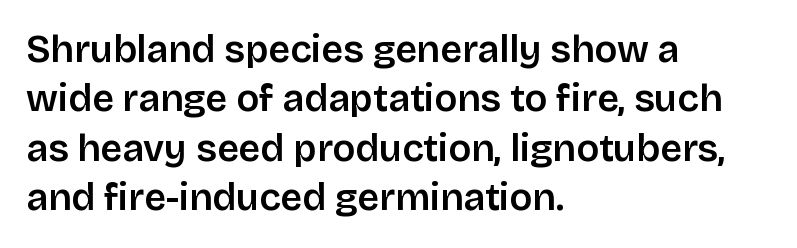
{"serif": "no", "italic": "no", "width": "normal", "stroke_contrast": "low", "x_height": "large", "monospaced": "no", "underline": "no", "align": "left", "line_spacing": "normal", "line_spacing_ratio": 1.3, "letter_spacing": "normal", "letter_spacing_em": 0.0, "glyph_px": 38}
